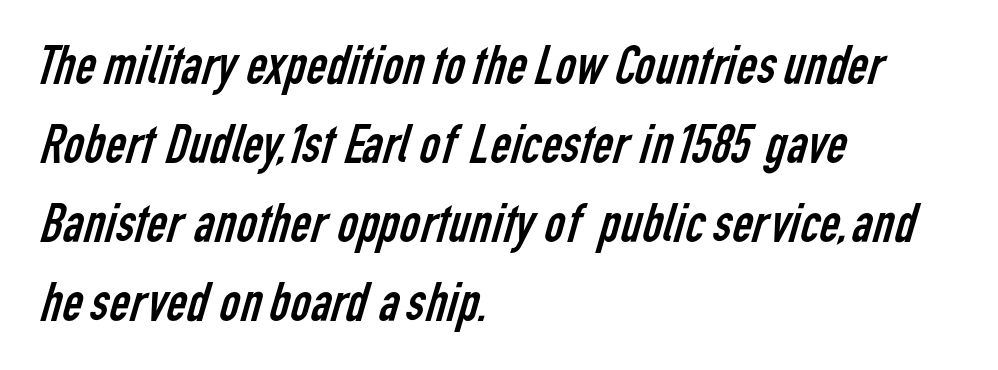
The space between consecutive lines is moderate. This sample has the flowing, uneven cadence of proportional lettering. Is this a heavy cut? Hardly; it is regular or lighter. Where is the straight margin? On the left.
